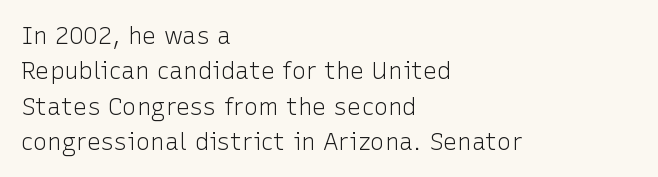
The image shows 24 px text type, upright; set left-aligned, normal line spacing (1.47x), normal letter spacing, not underlined.
